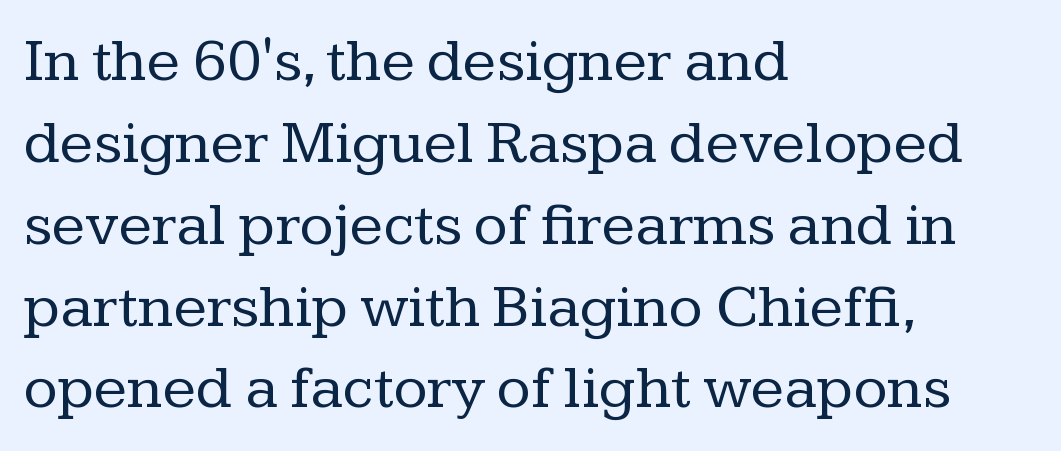
The image shows 62 px regular-weight serif type, upright; set left-aligned, normal line spacing (1.32x), normal letter spacing, not underlined; low stroke contrast and a medium x-height.
